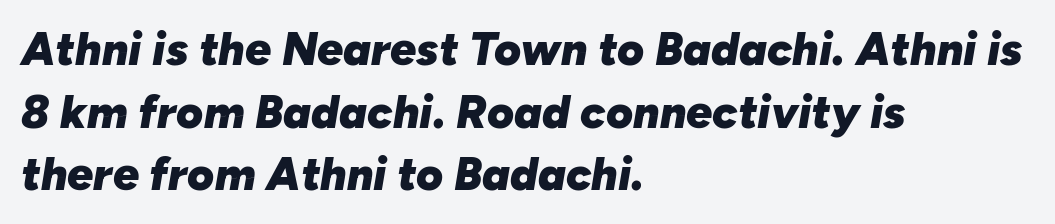
Emphasis-style slanted type is in use. Does the weight exceed regular? Yes, all the way to bold. Descender tails drop into unmarked territory. These lines are rendered in a variable-pitch font.
